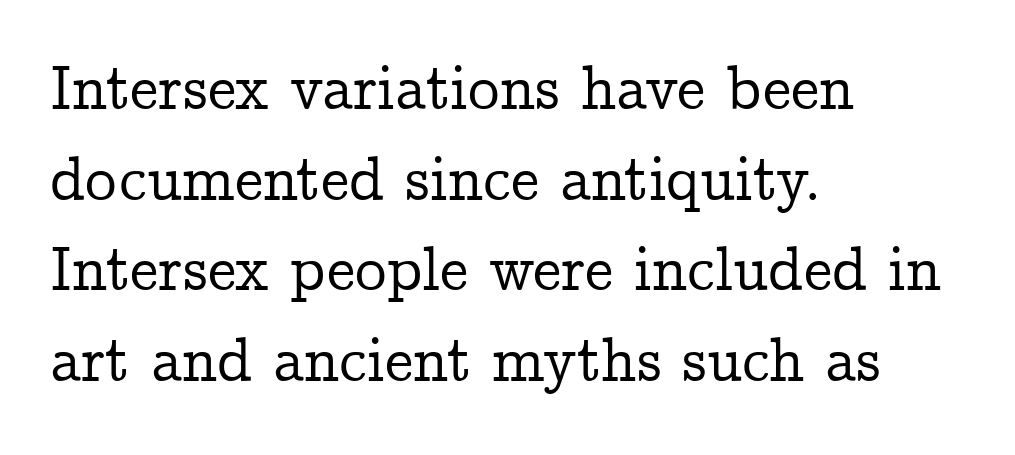
Q: Is the text italic (slanted)? A: No, it is upright.
Q: Is the typeface a serif or a sans-serif typeface? A: Serif.
Q: Is the text underlined? A: No.
Q: How is the paragraph aligned? A: Left-aligned.
Q: Is the spacing between letters normal or unusually wide? A: Normal.
Q: Is the spacing between lines tight, normal or loose? A: Normal.
Q: Width (condensed, normal, or wide)? A: Normal.
Q: Stroke contrast? A: Low.
Q: x-height? A: Medium.
Q: Monospaced? A: No.
